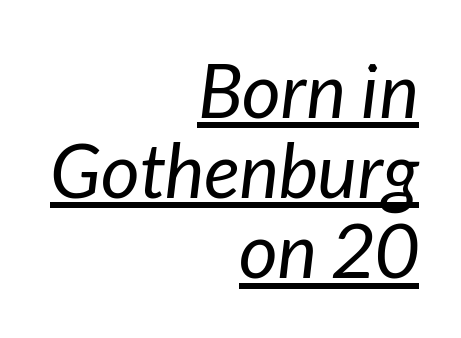
The image shows 75 px regular-weight type, italic (leaning right); set right-aligned, tight line spacing (1.07x), normal letter spacing, underlined; low stroke contrast and a medium x-height.
